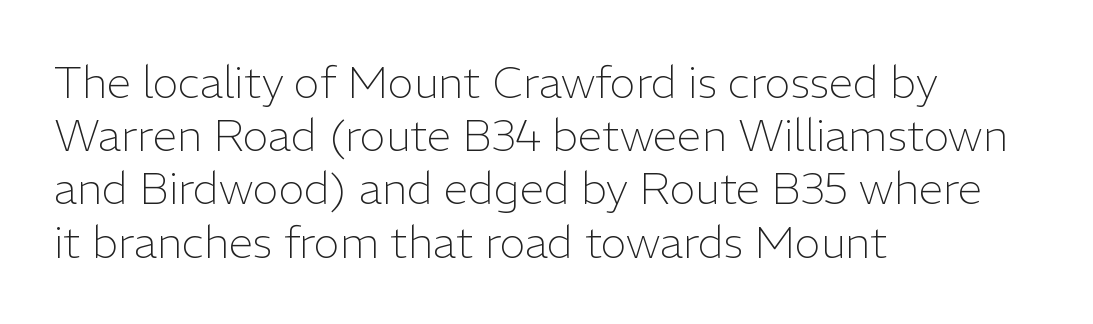
Ink coverage per letter is moderate at most. The rendering keeps characters at their native spacing. The zone under the glyphs is completely vacant. You could not count columns in this text — the font is proportionally spaced. The letters carry no serifs — their stems end cleanly without finishing strokes. Unlike italic type, these characters show no tilt at all.
